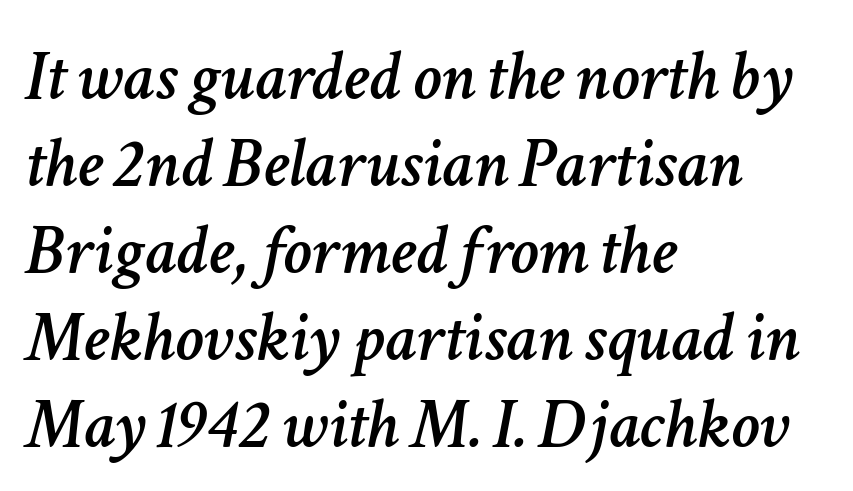
Q: Is the text italic (slanted)? A: Yes, it leans right by about 11 degrees.
Q: Is the text underlined? A: No.
Q: How is the paragraph aligned? A: Left-aligned.
Q: Is the spacing between letters normal or unusually wide? A: Normal.
Q: Width (condensed, normal, or wide)? A: Normal.
Q: Stroke contrast? A: Low.
Q: x-height? A: Medium.
Q: Monospaced? A: No.
